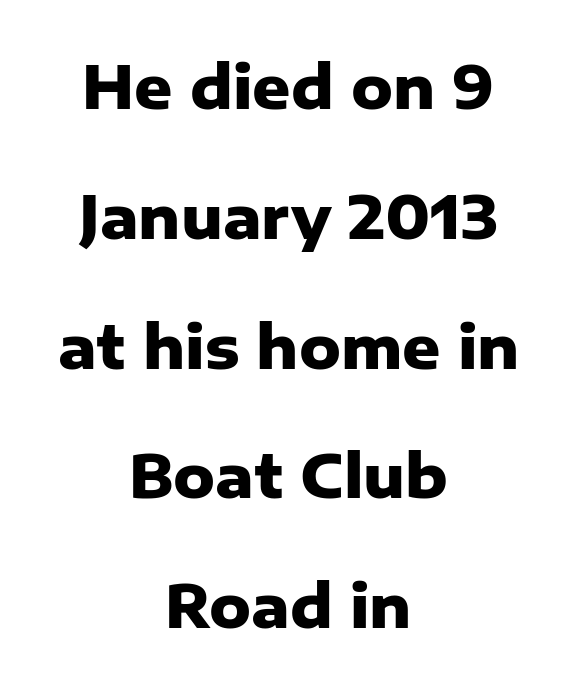
The image shows 59 px heavy sans-serif type, upright; set centered, loose line spacing (2.2x), normal letter spacing, not underlined; low stroke contrast and a medium x-height.
